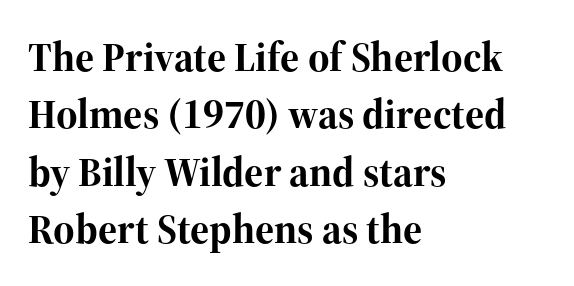
Q: Is the text bold? A: Yes.
Q: Is the text italic (slanted)? A: No, it is upright.
Q: Is the typeface a serif or a sans-serif typeface? A: Serif.
Q: Is the text underlined? A: No.
Q: How is the paragraph aligned? A: Left-aligned.
Q: Is the spacing between letters normal or unusually wide? A: Normal.
Q: Is the spacing between lines tight, normal or loose? A: Normal.
Q: Width (condensed, normal, or wide)? A: Normal.
Q: Stroke contrast? A: High.
Q: x-height? A: Medium.
Q: Monospaced? A: No.
